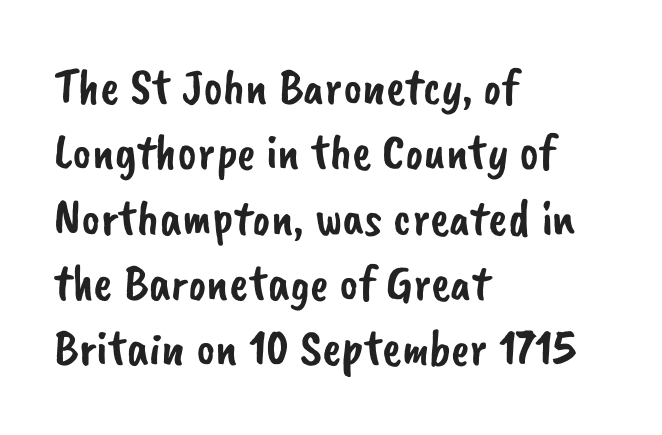
The image shows 51 px sans-serif type; set left-aligned, normal line spacing (1.28x), normal letter spacing, not underlined; low stroke contrast and a small x-height.
